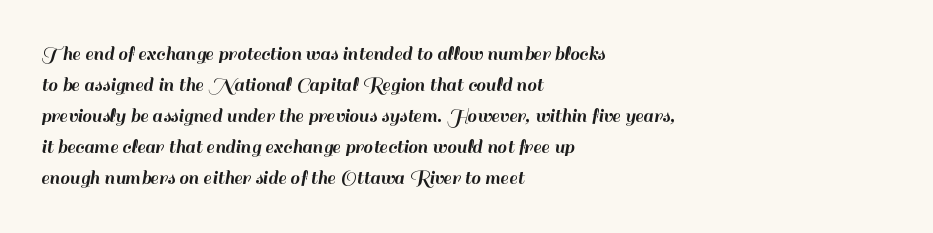
The image shows 21 px text type; set left-aligned, normal line spacing (1.48x), normal letter spacing, not underlined.
